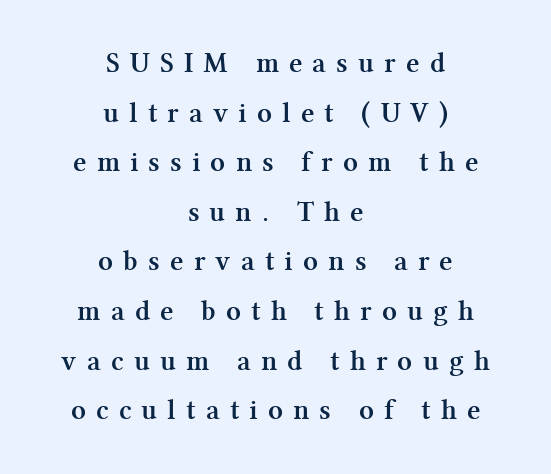
{"serif": "yes", "italic": "no", "bold": "yes", "weight": "semibold", "width": "normal", "stroke_contrast": "medium", "x_height": "medium", "monospaced": "no", "underline": "no", "align": "center", "line_spacing_ratio": 1.71, "letter_spacing": "wide", "letter_spacing_em": 0.35, "glyph_px": 29}
